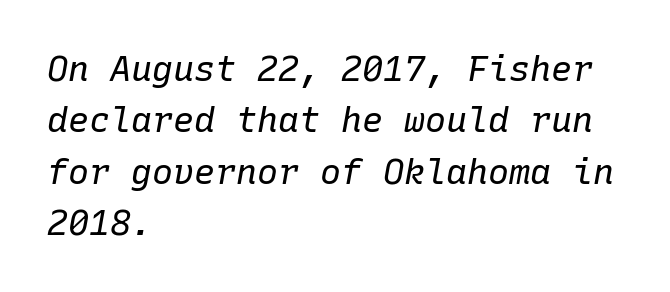
The image shows 35 px regular-weight type, italic (leaning right), monospaced; set left-aligned, normal line spacing (1.47x), normal letter spacing, not underlined; low stroke contrast and a medium x-height.
